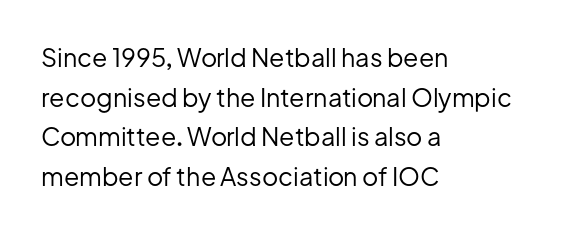
The image shows 25 px text type, upright; set left-aligned, normal line spacing (1.59x), normal letter spacing, not underlined.
